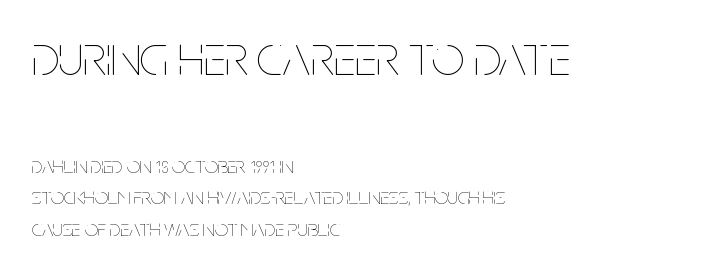
The rendering uses a moderate line-height, typical for paragraphs. The strip under each line holds only bare page. The earlier block is typeset at a bigger size than the later block. Proportional: the letters do not fall into vertical columns.
